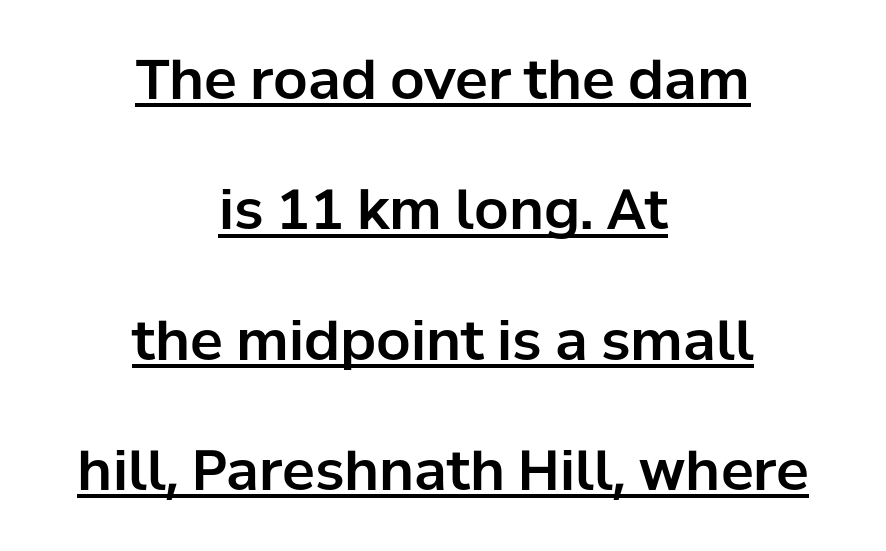
Q: Is the text italic (slanted)? A: No, it is upright.
Q: Is the typeface a serif or a sans-serif typeface? A: Sans-serif.
Q: Is the text underlined? A: Yes.
Q: How is the paragraph aligned? A: Centered.
Q: Is the spacing between letters normal or unusually wide? A: Normal.
Q: Is the spacing between lines tight, normal or loose? A: Loose.
Q: Width (condensed, normal, or wide)? A: Normal.
Q: Stroke contrast? A: Low.
Q: x-height? A: Medium.
Q: Monospaced? A: No.
